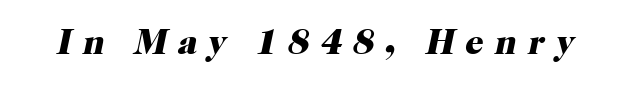
Nobody drew a line under any word here. Does extra space separate the letters? Yes, quite a lot of it. Does the weight exceed regular? Yes, all the way to bold. This is serif lettering, the kind often seen in printed books. Think of a printed novel: that variable character pitch is what you see here. Posture: slanted.
